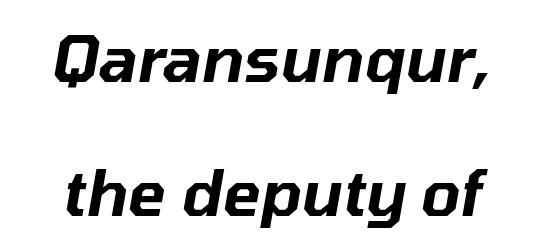
{"italic": "yes", "lean": "right", "slant_degrees": 10, "width": "normal", "stroke_contrast": "low", "x_height": "medium", "monospaced": "no", "underline": "no", "line_spacing": "loose", "line_spacing_ratio": 2.12, "letter_spacing": "normal", "letter_spacing_em": 0.0, "glyph_px": 63}
